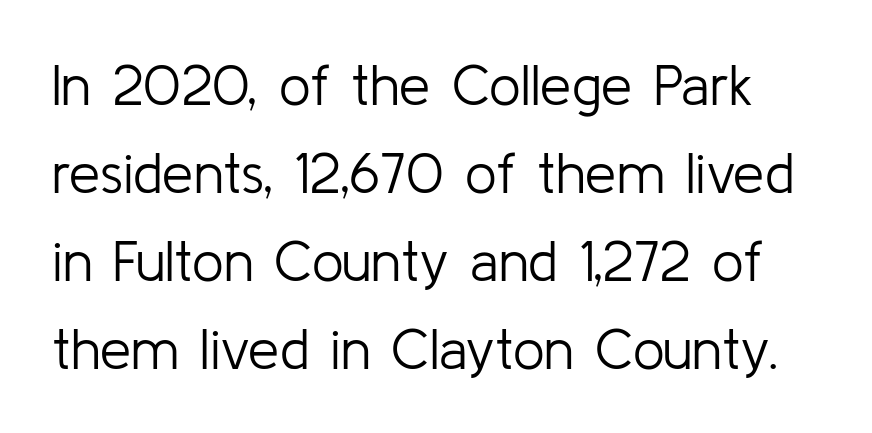
The image shows 56 px light sans-serif type, upright; set normal line spacing (1.57x), normal letter spacing, not underlined; low stroke contrast and a medium x-height.
